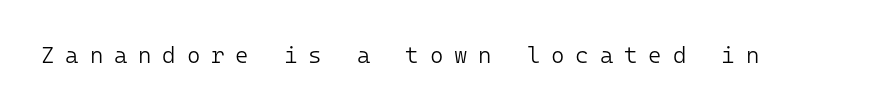
Q: Is the text bold? A: No.
Q: Is the text italic (slanted)? A: No, it is upright.
Q: Is the text underlined? A: No.
Q: Is the spacing between letters normal or unusually wide? A: Unusually wide.
